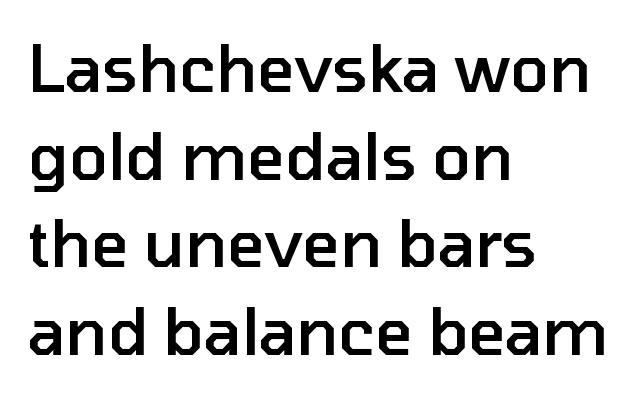
Q: Is the text bold? A: Semi-bold.
Q: Is the text italic (slanted)? A: No, it is upright.
Q: Is the typeface a serif or a sans-serif typeface? A: Sans-serif.
Q: Is the text underlined? A: No.
Q: How is the paragraph aligned? A: Left-aligned.
Q: Is the spacing between letters normal or unusually wide? A: Normal.
Q: Is the spacing between lines tight, normal or loose? A: Normal.
Q: Width (condensed, normal, or wide)? A: Normal.
Q: Stroke contrast? A: Low.
Q: x-height? A: Medium.
Q: Monospaced? A: No.
